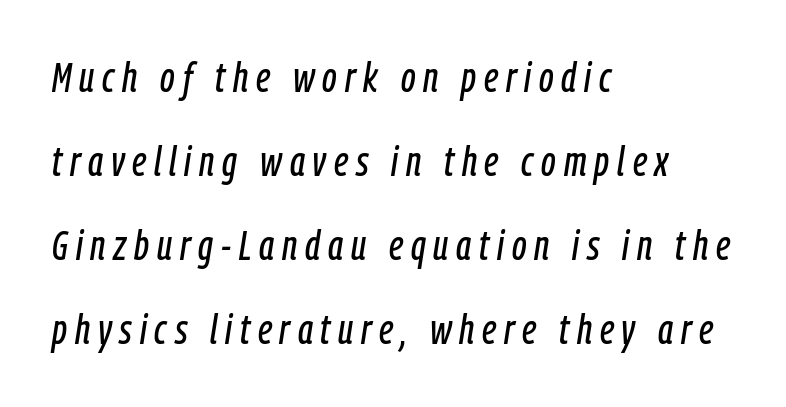
Q: Is the text italic (slanted)? A: Yes, it leans right by about 9 degrees.
Q: Is the text underlined? A: No.
Q: How is the paragraph aligned? A: Left-aligned.
Q: Is the spacing between lines tight, normal or loose? A: Loose.
Q: Width (condensed, normal, or wide)? A: Condensed.
Q: Stroke contrast? A: Low.
Q: x-height? A: Medium.
Q: Monospaced? A: No.
